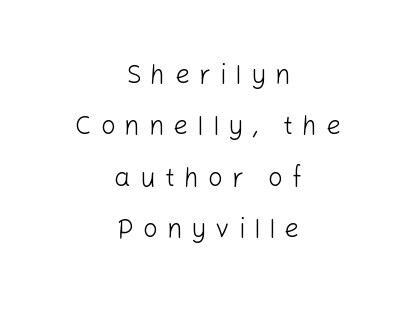
Q: Is the text bold? A: No.
Q: Is the text italic (slanted)? A: No, it is upright.
Q: Is the text underlined? A: No.
Q: How is the paragraph aligned? A: Centered.
Q: Is the spacing between letters normal or unusually wide? A: Unusually wide.
Q: Is the spacing between lines tight, normal or loose? A: Loose.
